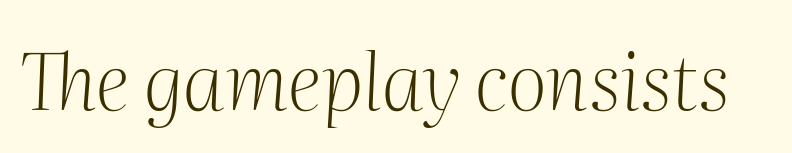
The image shows 78 px light serif type, italic (leaning right); set normal letter spacing, not underlined; medium stroke contrast and a medium x-height.
